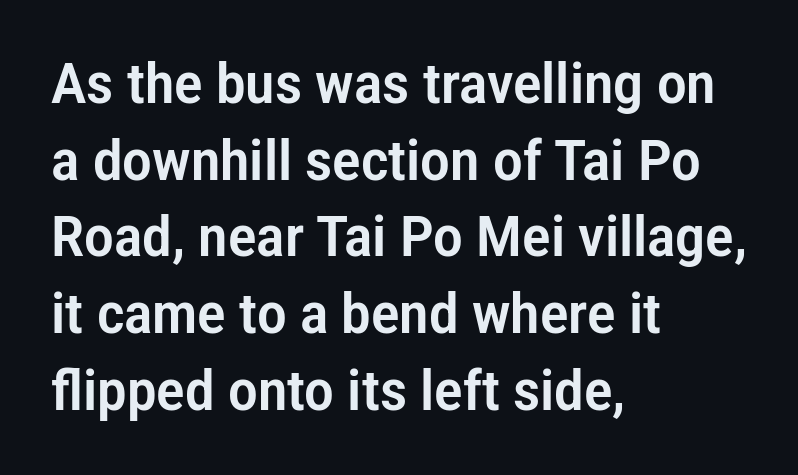
{"serif": "no", "italic": "no", "width": "condensed", "stroke_contrast": "low", "x_height": "medium", "monospaced": "no", "underline": "no", "align": "left", "line_spacing": "normal", "line_spacing_ratio": 1.37, "letter_spacing": "normal", "letter_spacing_em": 0.0, "glyph_px": 56}
